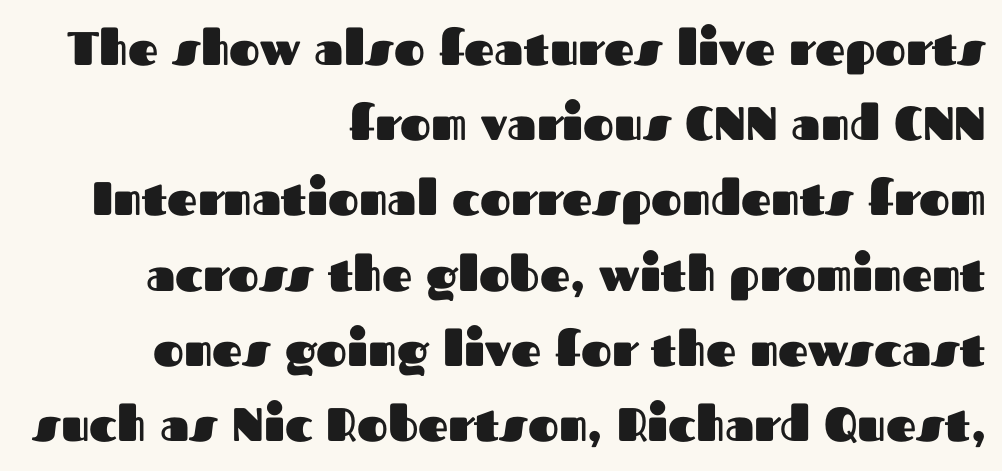
Q: Is the text bold? A: Yes.
Q: Is the text italic (slanted)? A: No, it is upright.
Q: Is the typeface a serif or a sans-serif typeface? A: Sans-serif.
Q: Is the text underlined? A: No.
Q: How is the paragraph aligned? A: Right-aligned.
Q: Is the spacing between letters normal or unusually wide? A: Normal.
Q: Is the spacing between lines tight, normal or loose? A: Normal.
Q: Width (condensed, normal, or wide)? A: Normal.
Q: Stroke contrast? A: Medium.
Q: x-height? A: Medium.
Q: Monospaced? A: No.
